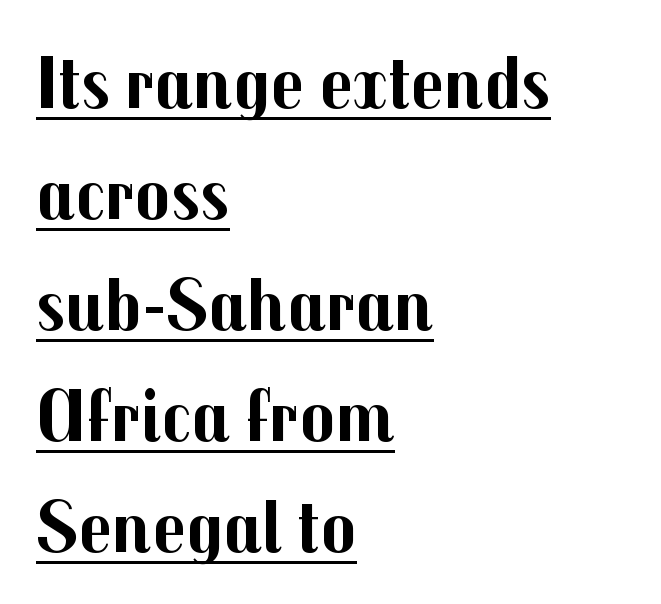
The image shows 74 px bold sans-serif type, upright; set left-aligned, normal line spacing (1.5x), normal letter spacing, underlined; medium stroke contrast and a medium x-height.
